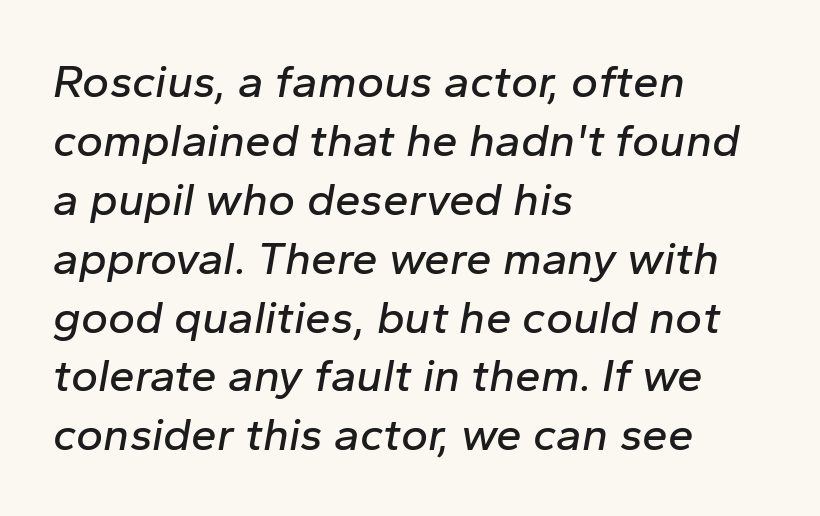
Q: Is the text italic (slanted)? A: Yes, it leans right by about 10 degrees.
Q: Is the text underlined? A: No.
Q: How is the paragraph aligned? A: Left-aligned.
Q: Is the spacing between letters normal or unusually wide? A: Normal.
Q: Is the spacing between lines tight, normal or loose? A: Normal.
Q: Width (condensed, normal, or wide)? A: Normal.
Q: Stroke contrast? A: Low.
Q: x-height? A: Medium.
Q: Monospaced? A: No.
